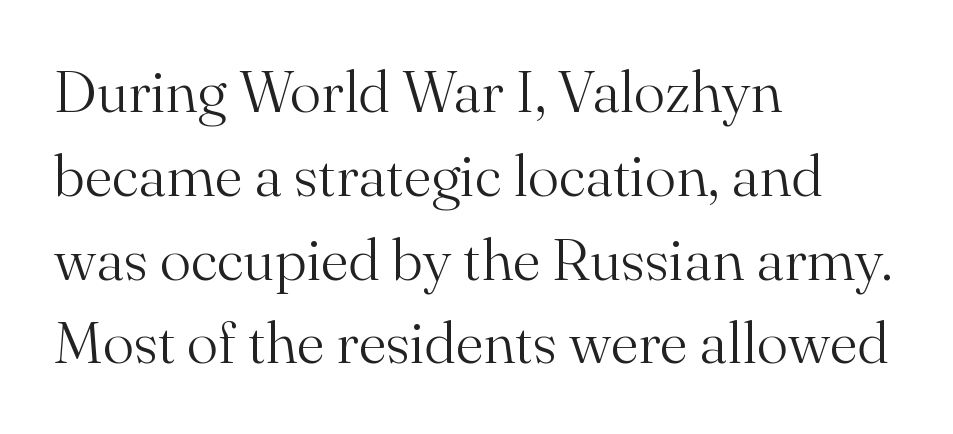
Q: Is the text bold? A: No.
Q: Is the text italic (slanted)? A: No, it is upright.
Q: Is the typeface a serif or a sans-serif typeface? A: Serif.
Q: Is the text underlined? A: No.
Q: How is the paragraph aligned? A: Left-aligned.
Q: Is the spacing between letters normal or unusually wide? A: Normal.
Q: Is the spacing between lines tight, normal or loose? A: Normal.
Q: Width (condensed, normal, or wide)? A: Normal.
Q: Stroke contrast? A: Medium.
Q: x-height? A: Small.
Q: Monospaced? A: No.
